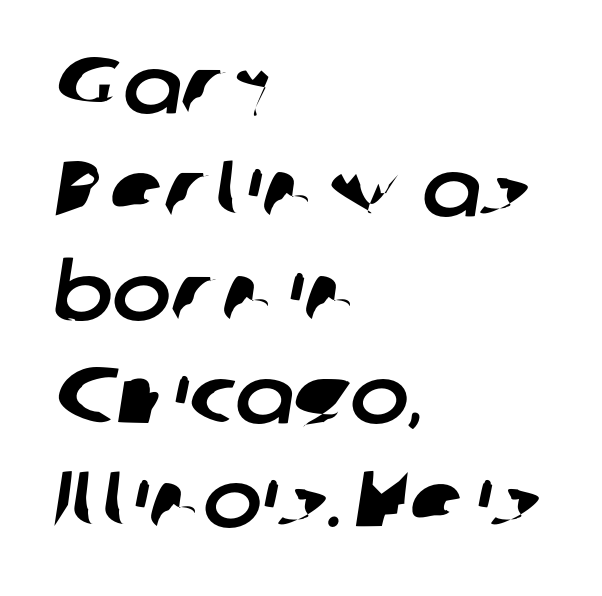
The image shows 79 px sans-serif type; set left-aligned, normal line spacing (1.31x), normal letter spacing, not underlined; low stroke contrast and a medium x-height.
